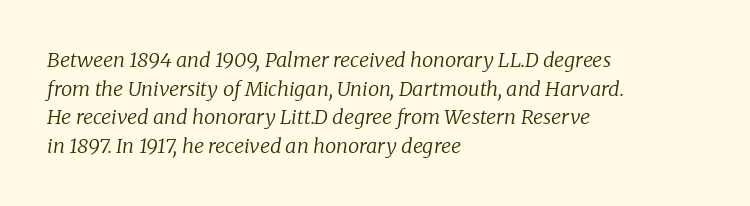
The image shows 20 px text type, italic (leaning right); set left-aligned, normal line spacing (1.43x), normal letter spacing, not underlined.
